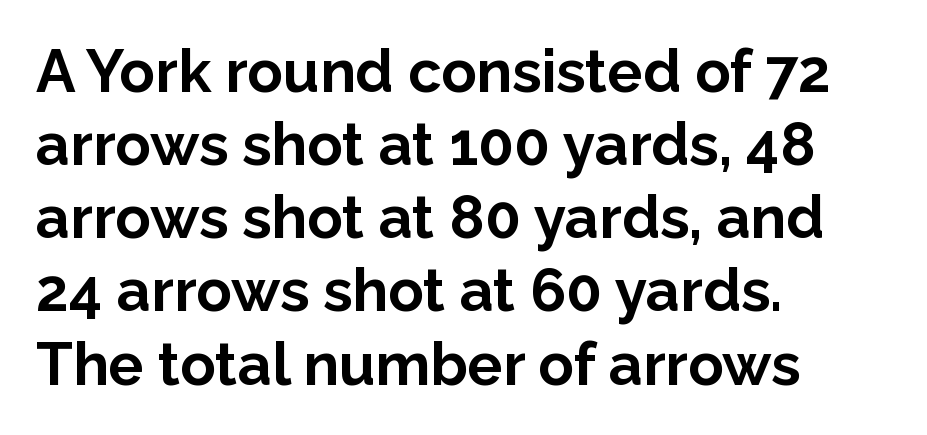
{"serif": "no", "italic": "no", "bold": "yes", "weight": "bold", "width": "normal", "stroke_contrast": "low", "x_height": "medium", "monospaced": "no", "underline": "no", "align": "left", "line_spacing_ratio": 1.24, "letter_spacing": "normal", "letter_spacing_em": 0.0, "glyph_px": 59}
